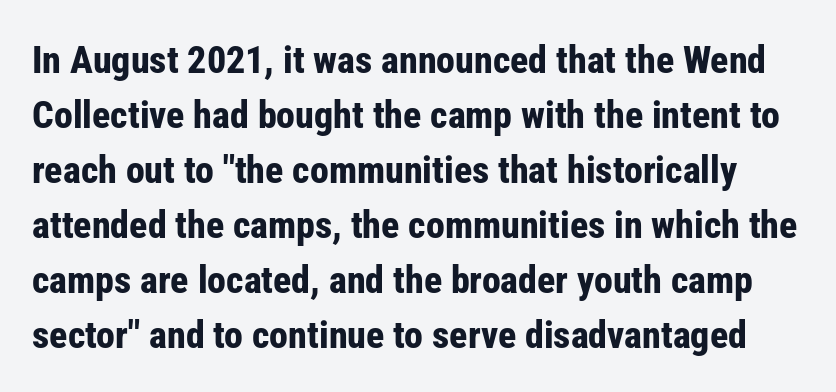
Q: Is the text bold? A: Yes.
Q: Is the text italic (slanted)? A: No, it is upright.
Q: Is the typeface a serif or a sans-serif typeface? A: Sans-serif.
Q: Is the text underlined? A: No.
Q: Is the spacing between letters normal or unusually wide? A: Normal.
Q: Is the spacing between lines tight, normal or loose? A: Normal.
Q: Width (condensed, normal, or wide)? A: Condensed.
Q: Stroke contrast? A: Low.
Q: x-height? A: Medium.
Q: Monospaced? A: No.
